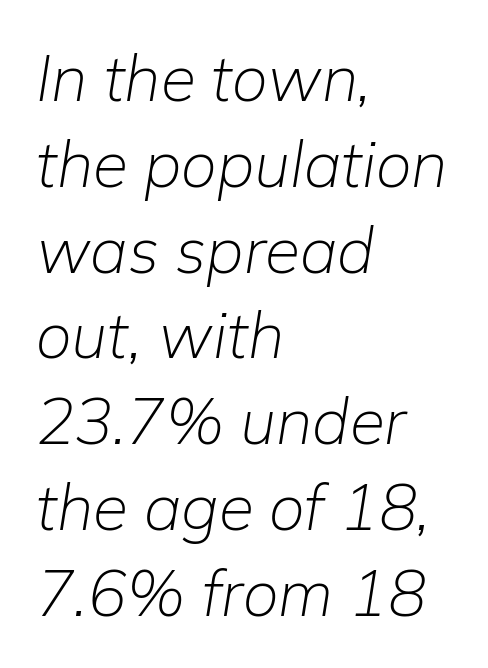
{"italic": "yes", "lean": "right", "slant_degrees": 9, "bold": "no", "weight": "light", "width": "normal", "stroke_contrast": "low", "x_height": "medium", "monospaced": "no", "underline": "no", "align": "left", "line_spacing": "normal", "line_spacing_ratio": 1.34, "letter_spacing": "normal", "letter_spacing_em": 0.0, "glyph_px": 64}
